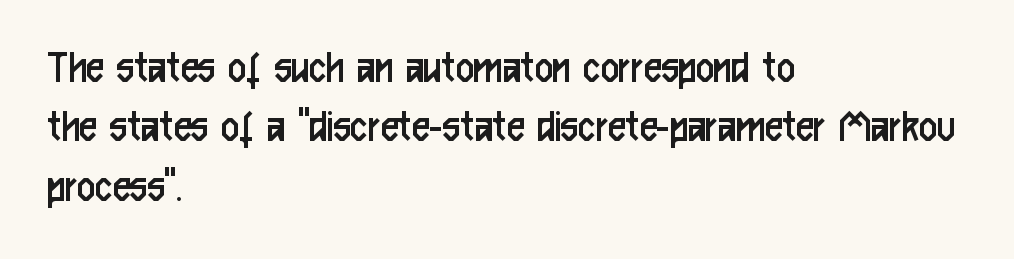
The image shows 49 px regular-weight, condensed sans-serif type, upright; set left-aligned, line spacing 1.21x, normal letter spacing, not underlined; low stroke contrast and a medium x-height.
